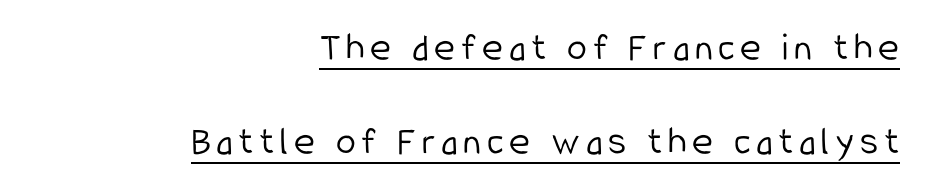
Students, observe the line beneath the letters — that is underlining. This is roman type, the default non-slanted kind. One-word summary of the alignment: right. The rendering uses natural spacing where letterforms have individual widths.
